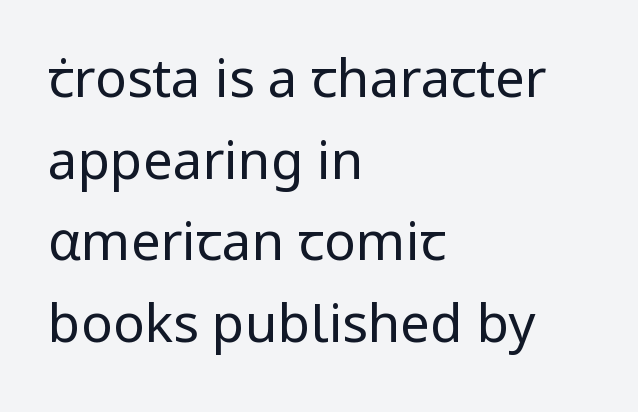
{"serif": "no", "italic": "no", "bold": "no", "weight": "regular", "width": "normal", "stroke_contrast": "low", "x_height": "medium", "monospaced": "no", "underline": "no", "align": "left", "line_spacing": "normal", "line_spacing_ratio": 1.54, "letter_spacing": "normal", "letter_spacing_em": 0.0, "glyph_px": 53}
